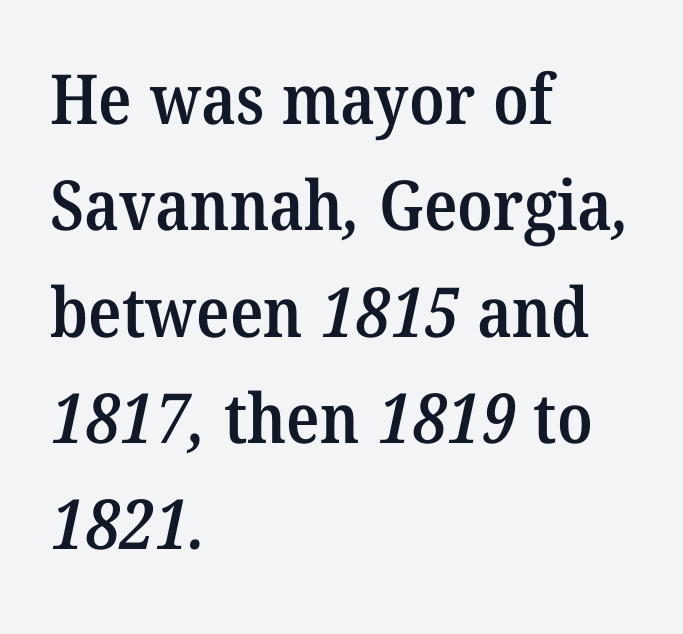
The image shows 69 px semibold serif type; set left-aligned, normal line spacing (1.54x), normal letter spacing, not underlined; medium stroke contrast and a medium x-height.
